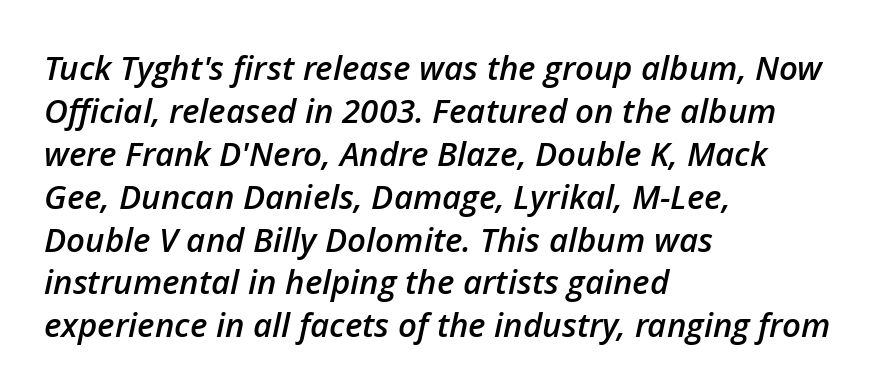
Q: Is the text bold? A: Semi-bold.
Q: Is the text italic (slanted)? A: Yes, it leans right by about 12 degrees.
Q: Is the text underlined? A: No.
Q: How is the paragraph aligned? A: Left-aligned.
Q: Is the spacing between letters normal or unusually wide? A: Normal.
Q: Is the spacing between lines tight, normal or loose? A: Normal.
Q: Width (condensed, normal, or wide)? A: Normal.
Q: Stroke contrast? A: Low.
Q: x-height? A: Medium.
Q: Monospaced? A: No.
